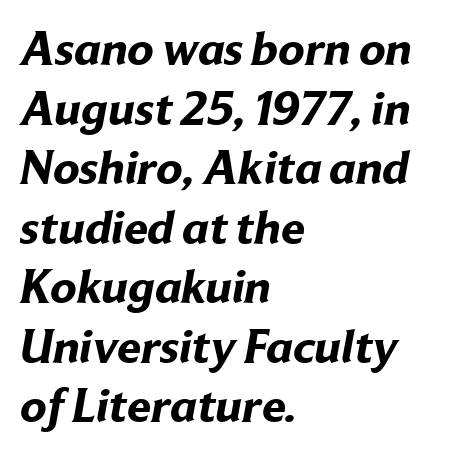
{"serif": "no", "bold": "yes", "weight": "bold", "width": "normal", "stroke_contrast": "low", "x_height": "medium", "monospaced": "no", "underline": "no", "align": "left", "line_spacing_ratio": 1.24, "letter_spacing": "normal", "letter_spacing_em": 0.0, "glyph_px": 48}
